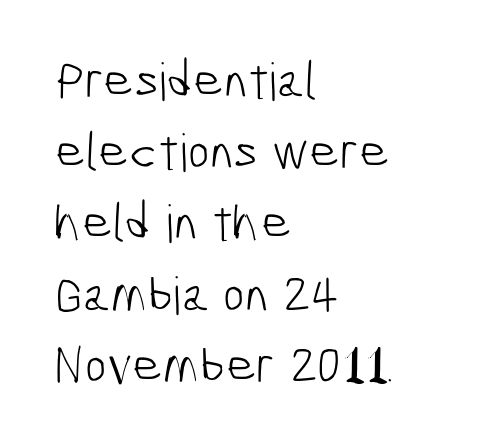
Q: Is the text bold? A: No.
Q: Is the typeface a serif or a sans-serif typeface? A: Sans-serif.
Q: Is the text underlined? A: No.
Q: How is the paragraph aligned? A: Left-aligned.
Q: Is the spacing between letters normal or unusually wide? A: Normal.
Q: Is the spacing between lines tight, normal or loose? A: Normal.
Q: Width (condensed, normal, or wide)? A: Condensed.
Q: Stroke contrast? A: Low.
Q: x-height? A: Medium.
Q: Monospaced? A: No.
